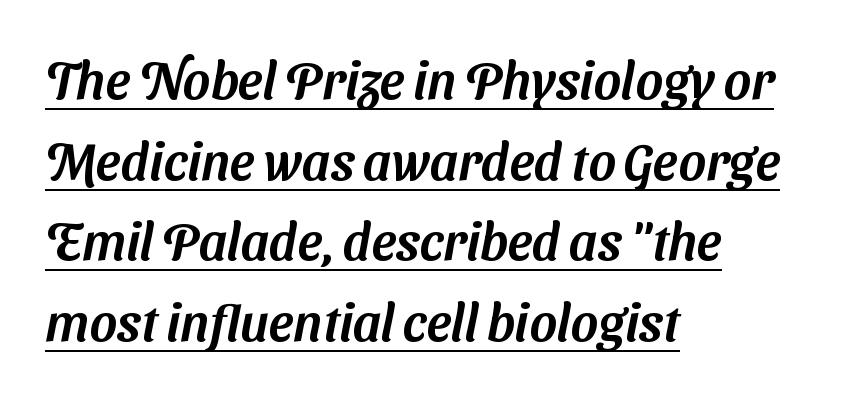
The horizontal fit of the characters is conventional and even. What's the leading like? Ordinary, nothing unusual. Do the characters align in a grid? No, the font is proportional. Does the type have serifs? No, each stem ends abruptly. Compared with a centered layout, this one pins lines to the left instead. In designer terms, the underline attribute is active on this setting.
